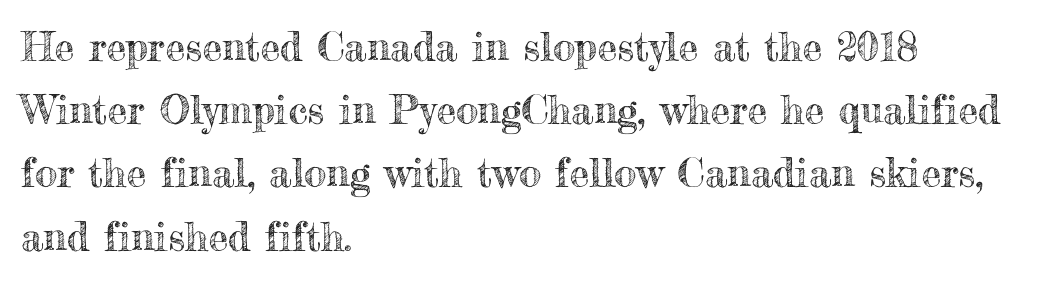
Q: Is the text italic (slanted)? A: No, it is upright.
Q: Is the text underlined? A: No.
Q: How is the paragraph aligned? A: Left-aligned.
Q: Is the spacing between letters normal or unusually wide? A: Normal.
Q: Is the spacing between lines tight, normal or loose? A: Normal.
Q: Width (condensed, normal, or wide)? A: Normal.
Q: x-height? A: Small.
Q: Monospaced? A: No.
